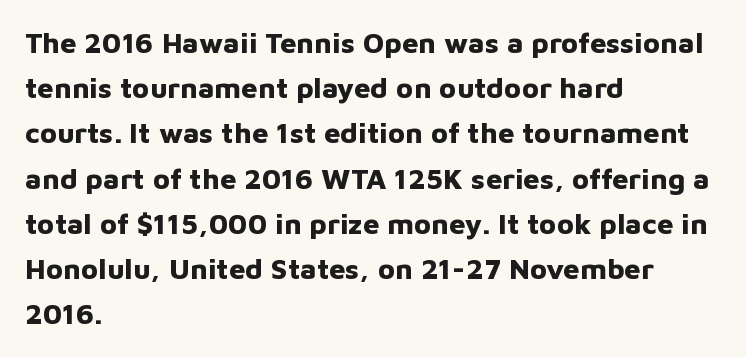
Q: Is the text bold? A: Yes.
Q: Is the text italic (slanted)? A: No, it is upright.
Q: Is the typeface a serif or a sans-serif typeface? A: Sans-serif.
Q: Is the text underlined? A: No.
Q: How is the paragraph aligned? A: Left-aligned.
Q: Is the spacing between letters normal or unusually wide? A: Normal.
Q: Is the spacing between lines tight, normal or loose? A: Normal.
Q: Width (condensed, normal, or wide)? A: Normal.
Q: Stroke contrast? A: Low.
Q: x-height? A: Medium.
Q: Monospaced? A: No.
